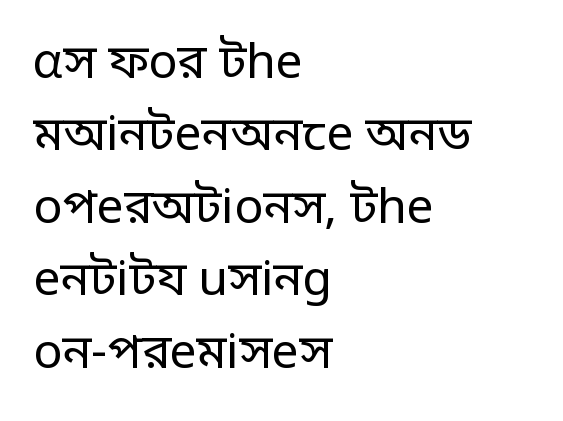
Vertical strokes here are truly vertical. The face used here is proportionally spaced, like ordinary book or web type. Horizontally, the lines are justified to the leading edge only. The vertical gap from one line to the next is medium. Is this a sans? Yes — the strokes have no serifs. Heaviness? Minimal to ordinary, like unemphasized prose.
